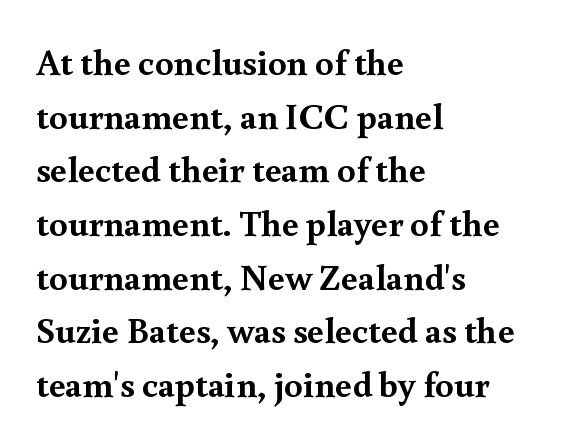
{"serif": "yes", "italic": "no", "bold": "yes", "weight": "semibold", "width": "normal", "x_height": "small", "monospaced": "no", "underline": "no", "align": "left", "line_spacing": "normal", "line_spacing_ratio": 1.45, "letter_spacing": "normal", "letter_spacing_em": 0.0, "glyph_px": 37}
